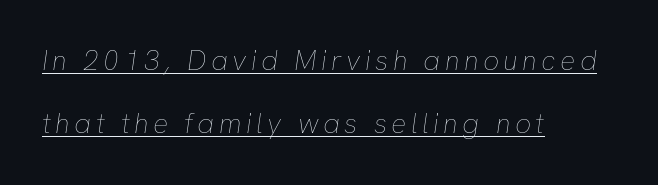
{"italic": "yes", "lean": "right", "slant_degrees": 8, "bold": "no", "weight": "thin", "width": "normal", "stroke_contrast": "low", "x_height": "medium", "monospaced": "no", "underline": "yes", "align": "left", "line_spacing": "loose", "line_spacing_ratio": 2.26, "glyph_px": 28}
